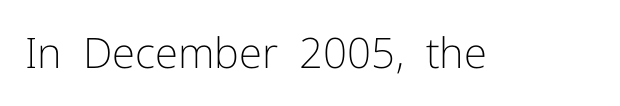
The image shows 42 px light sans-serif type, upright; set normal letter spacing, not underlined; low stroke contrast and a medium x-height.
